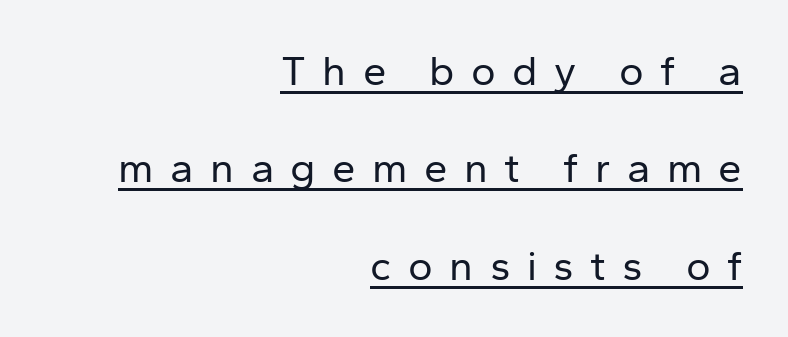
Heft: none added — not bold. The text block is weighted toward the right margin, trailing off unevenly leftward. What decoration does the sample have? An underline. Each letter's strokes conclude bluntly, with no projecting serifs. Italic? Not at all — the glyphs are vertical. Each word looks stretched out because of the extra space between its letters.
